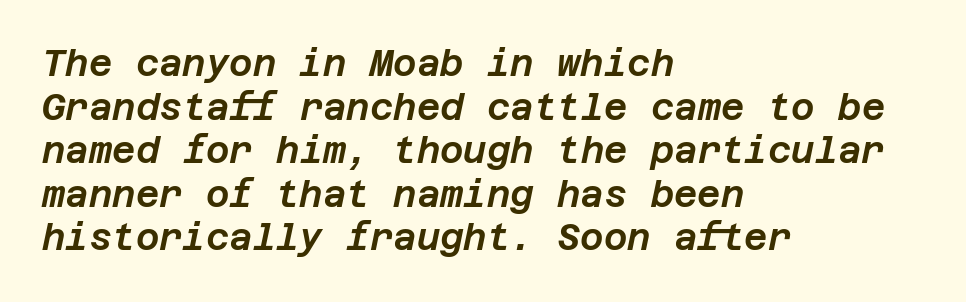
The image shows 36 px text type, italic (leaning right); set left-aligned, line spacing 1.21x, normal letter spacing, not underlined; low stroke contrast and a large x-height.
